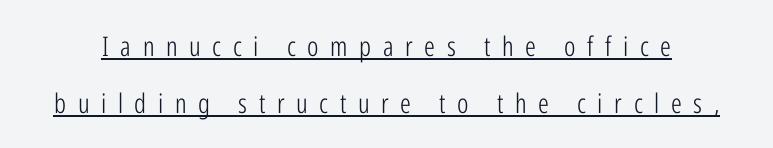
Q: Is the text bold? A: No.
Q: Is the text italic (slanted)? A: No, it is upright.
Q: Is the text underlined? A: Yes.
Q: Is the spacing between letters normal or unusually wide? A: Unusually wide.
Q: Is the spacing between lines tight, normal or loose? A: Loose.
